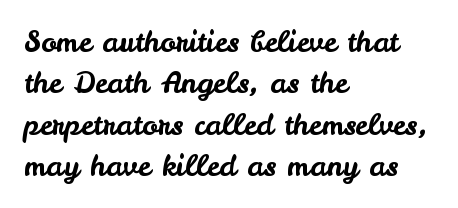
This rendering features lettering with no underline. Here the glyphs are tracked normally, forming tight word shapes. Note the varied advance widths — an 'i' is clearly narrower than an 'm'. What kind of face is this? One without serifs — a sans.
